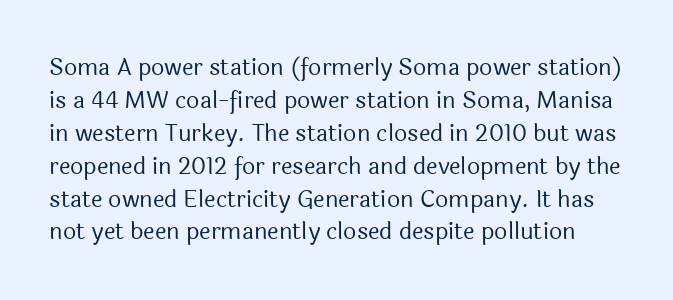
Q: Is the text bold? A: No.
Q: Is the text italic (slanted)? A: No, it is upright.
Q: Is the text underlined? A: No.
Q: Is the spacing between letters normal or unusually wide? A: Normal.
Q: Is the spacing between lines tight, normal or loose? A: Normal.
